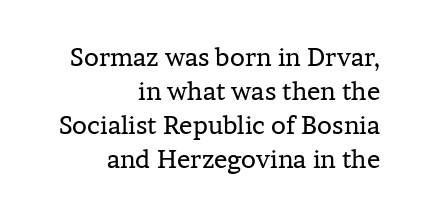
Q: Is the text bold? A: No.
Q: Is the text italic (slanted)? A: No, it is upright.
Q: Is the text underlined? A: No.
Q: How is the paragraph aligned? A: Right-aligned.
Q: Is the spacing between letters normal or unusually wide? A: Normal.
Q: Is the spacing between lines tight, normal or loose? A: Normal.
